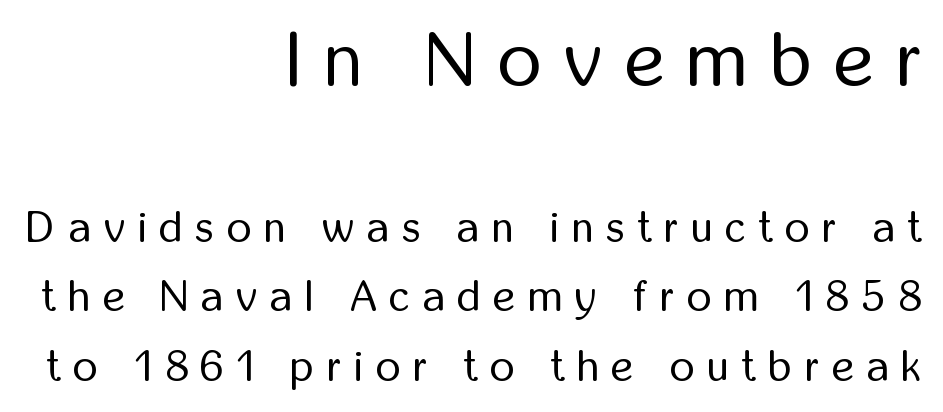
{"serif": "no", "italic": "no", "bold": "no", "weight": "regular", "width": "condensed", "stroke_contrast": "low", "x_height": "medium", "monospaced": "no", "underline": "no", "align": "right", "line_spacing": "normal", "line_spacing_ratio": 1.61, "letter_spacing": "wide", "letter_spacing_em": 0.3, "larger_block": "first", "size_ratio": 1.77, "glyph_px": 76}
